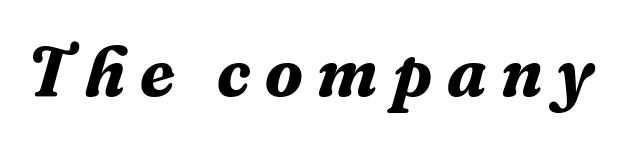
On the weight axis this lands at bold, roughly 700. Note the varied advance widths — an 'i' is clearly narrower than an 'm'. Display-style spreading of the glyphs; the letterfit is very open. Clear beneath every line of the passage. The passage shown leans; its letterforms are oblique.
